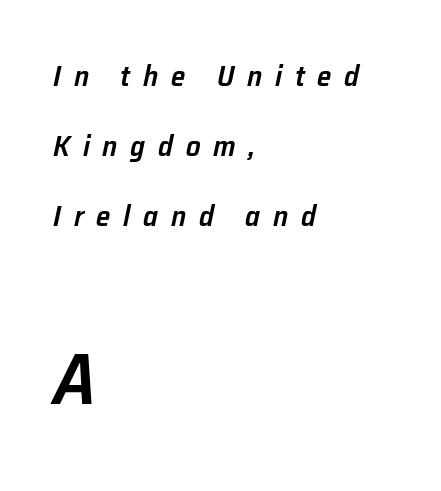
The words here are not underlined. Notice how the stems are inclined rather than vertical — that's the hallmark of italics. Successive baselines arrive slowly, with a big drop between each. Semibold letterforms, between regular and bold.
